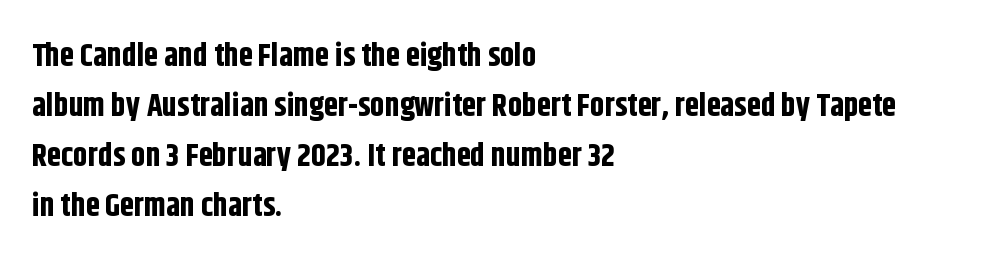
This sample keeps an unexceptional amount of space between lines. The letterforms sit shoulder to shoulder at normal distance. Grotesque or geometric, the face here clearly has no serifs. Weight check: bold — yes, fully.
